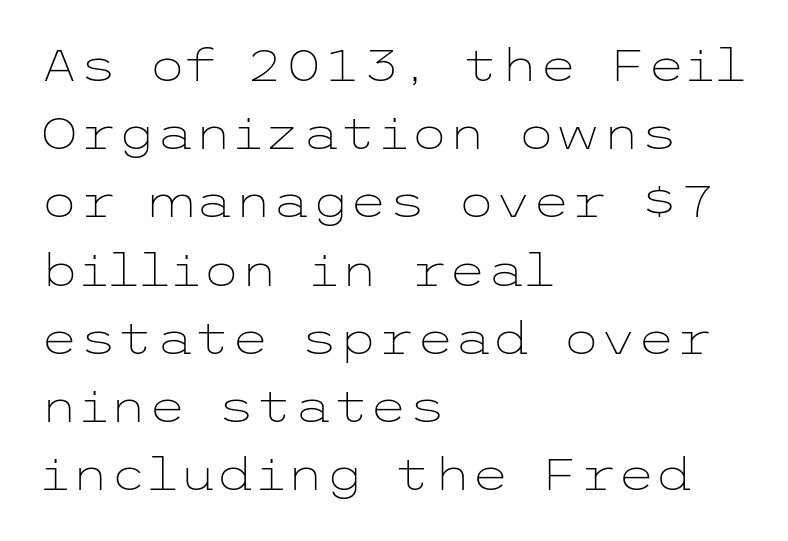
Q: Is the text bold? A: No.
Q: Is the text italic (slanted)? A: No, it is upright.
Q: Is the typeface a serif or a sans-serif typeface? A: Sans-serif.
Q: Is the text underlined? A: No.
Q: How is the paragraph aligned? A: Left-aligned.
Q: Is the spacing between letters normal or unusually wide? A: Normal.
Q: Is the spacing between lines tight, normal or loose? A: Normal.
Q: Width (condensed, normal, or wide)? A: Wide.
Q: Stroke contrast? A: Low.
Q: x-height? A: Medium.
